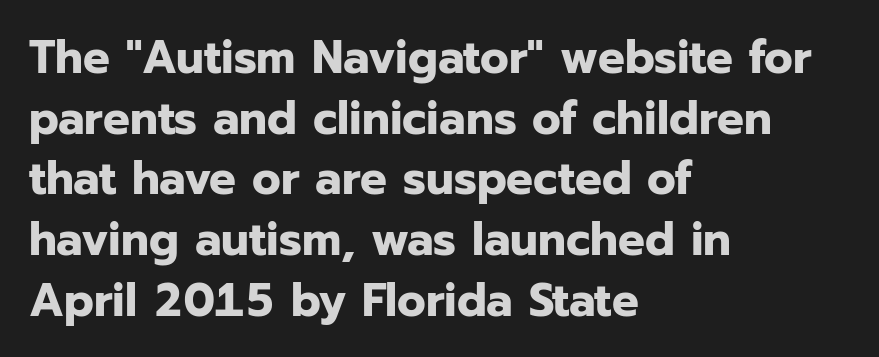
The image shows 47 px bold sans-serif type, upright; set left-aligned, normal line spacing (1.29x), normal letter spacing, not underlined; low stroke contrast and a medium x-height.
